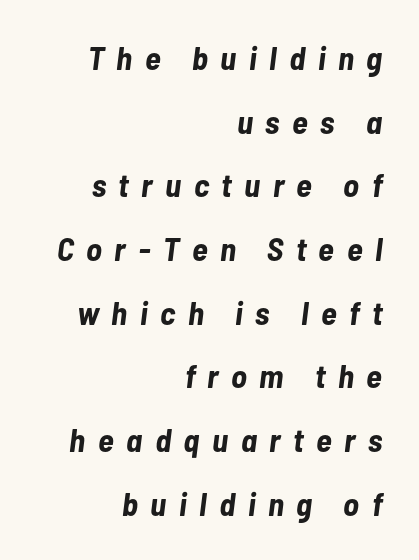
Q: Is the text bold? A: Yes.
Q: Is the text italic (slanted)? A: Yes, it leans right by about 7 degrees.
Q: Is the text underlined? A: No.
Q: How is the paragraph aligned? A: Right-aligned.
Q: Is the spacing between letters normal or unusually wide? A: Unusually wide.
Q: Is the spacing between lines tight, normal or loose? A: Loose.
Q: Width (condensed, normal, or wide)? A: Condensed.
Q: Stroke contrast? A: Low.
Q: x-height? A: Medium.
Q: Monospaced? A: No.
